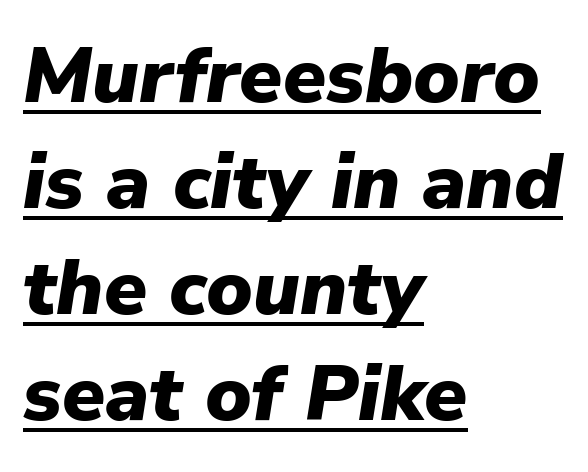
The image shows 78 px heavy type, italic (leaning right); set left-aligned, normal line spacing (1.36x), normal letter spacing, underlined; low stroke contrast and a medium x-height.
